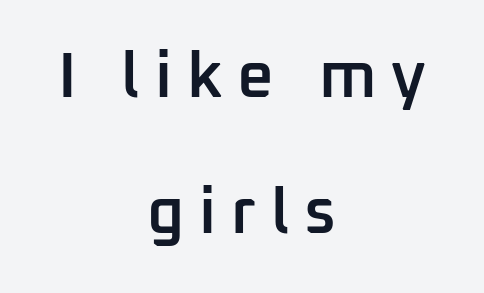
The type sits square on the baseline with zero lean. The rag falls on both sides of this text block equally. Think of a printed novel: that variable character pitch is what you see here. Compared with an ordinary text face, these strokes are moderately heavier — a semibold. Vertical spacing — loose. Words float on clear page, feet unadorned.
